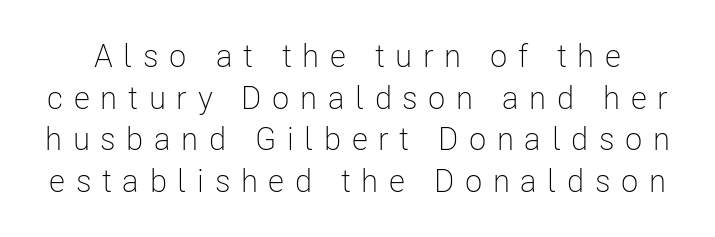
These lines were composed using upright roman letters. Just letters on the line, the space beneath them empty. In terms of leading, this rendering sits right in the middle. The face used here is proportionally spaced, like ordinary book or web type.
